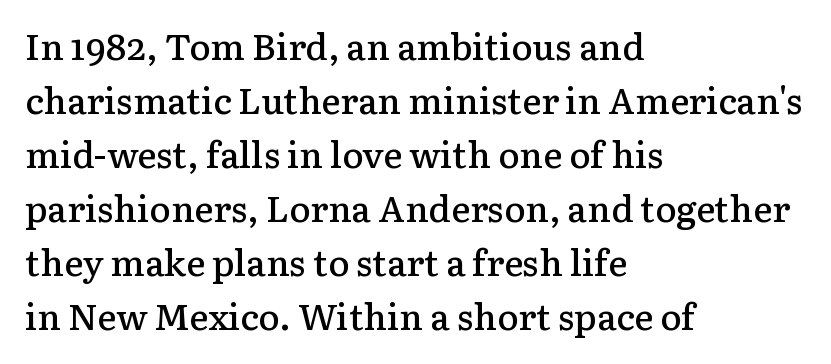
The image shows 36 px semibold serif type, upright; set left-aligned, normal line spacing (1.5x), normal letter spacing, not underlined; low stroke contrast and a medium x-height.
